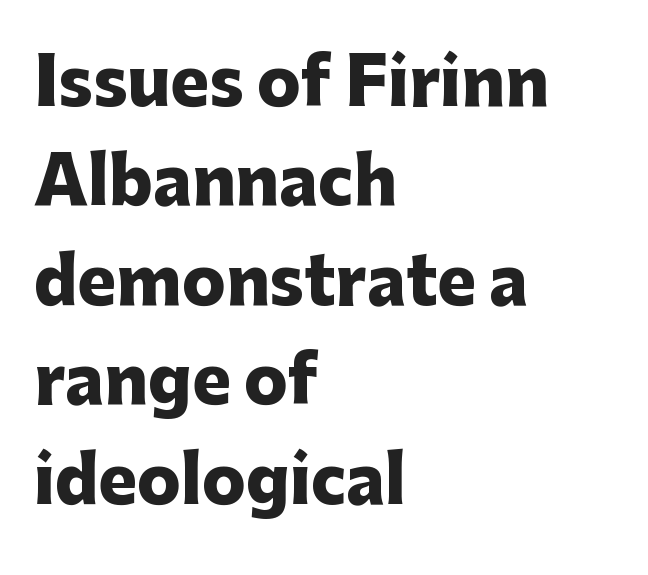
These lines are rendered in a variable-pitch font. Note: no serifs on the glyphs. Line spacing here is normal. The passage shown is not underscored anywhere.
